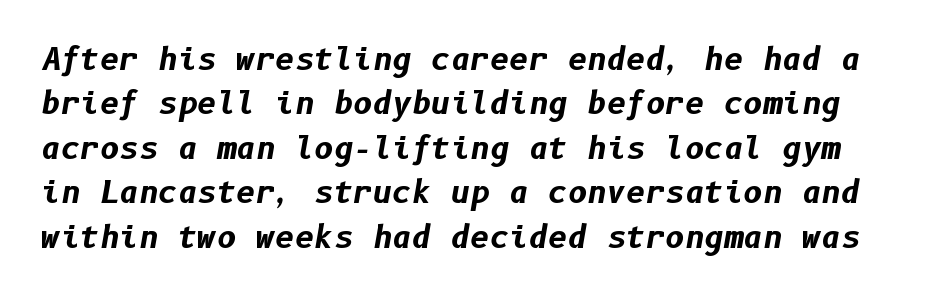
{"italic": "yes", "lean": "right", "slant_degrees": 10, "bold": "yes", "weight": "bold", "width": "normal", "stroke_contrast": "low", "x_height": "medium", "underline": "no", "line_spacing": "normal", "line_spacing_ratio": 1.48, "letter_spacing": "normal", "letter_spacing_em": 0.0, "glyph_px": 30}
